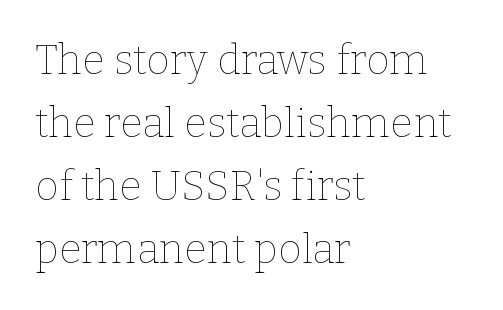
The image shows 41 px thin type, upright; set left-aligned, normal line spacing (1.54x), normal letter spacing, not underlined; low stroke contrast and a medium x-height.
